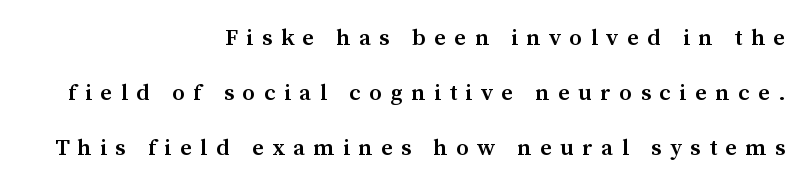
{"italic": "no", "bold": "semi", "underline": "no", "align": "right", "line_spacing": "loose", "line_spacing_ratio": 2.4, "letter_spacing": "wide", "letter_spacing_em": 0.37, "glyph_px": 23}
